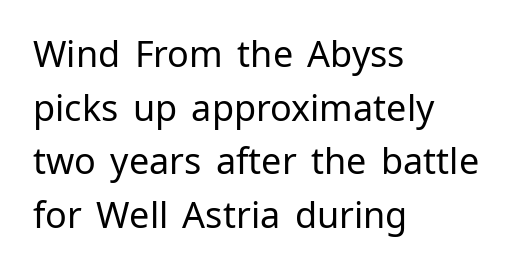
{"serif": "no", "italic": "no", "bold": "no", "weight": "regular", "width": "normal", "stroke_contrast": "low", "x_height": "medium", "monospaced": "no", "underline": "no", "align": "left", "line_spacing": "normal", "line_spacing_ratio": 1.49, "letter_spacing": "normal", "letter_spacing_em": 0.0, "glyph_px": 36}
